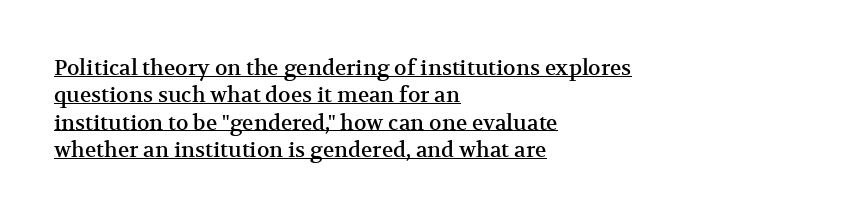
{"italic": "no", "underline": "yes", "align": "left", "line_spacing": "normal", "line_spacing_ratio": 1.3, "letter_spacing": "normal", "letter_spacing_em": 0.0, "glyph_px": 21}
